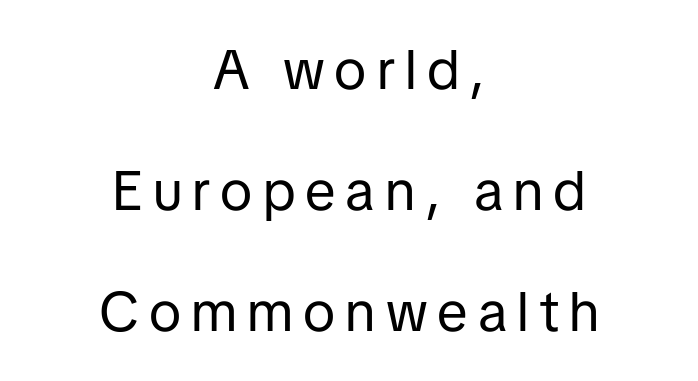
Q: Is the text bold? A: No.
Q: Is the text italic (slanted)? A: No, it is upright.
Q: Is the typeface a serif or a sans-serif typeface? A: Sans-serif.
Q: Is the text underlined? A: No.
Q: How is the paragraph aligned? A: Centered.
Q: Is the spacing between lines tight, normal or loose? A: Loose.
Q: Width (condensed, normal, or wide)? A: Normal.
Q: Stroke contrast? A: Low.
Q: x-height? A: Medium.
Q: Monospaced? A: No.
